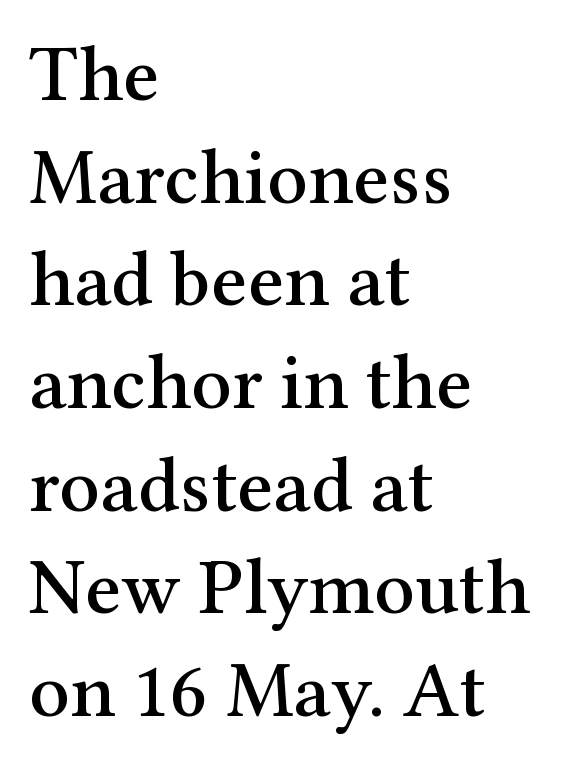
Notice how descenders clear the ascenders below comfortably — that's standard leading. Old-style or modern, the face here clearly has serifs. The rag falls on the right side of this text block. The letters sit at their default tracking, neither squeezed nor spread. Unmarked baselines from the first word to the last.
